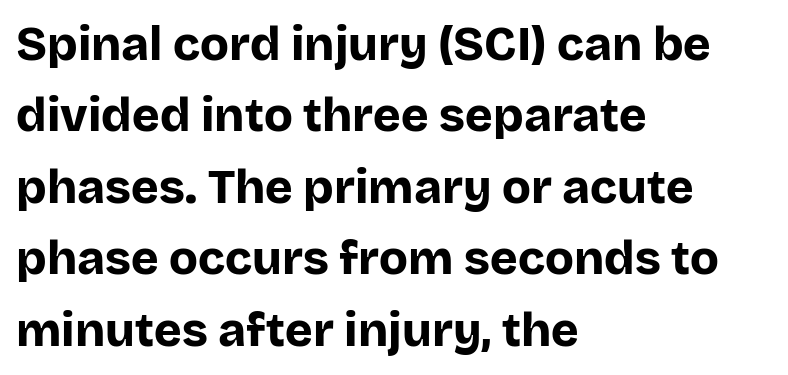
Leading: standard. Default kerning and tracking; the words read as compact shapes. Left-aligned paragraph, ragged on the right. A typesetter would call this proportional, since set widths differ per character. The type family on display is of the sans-serif kind.
